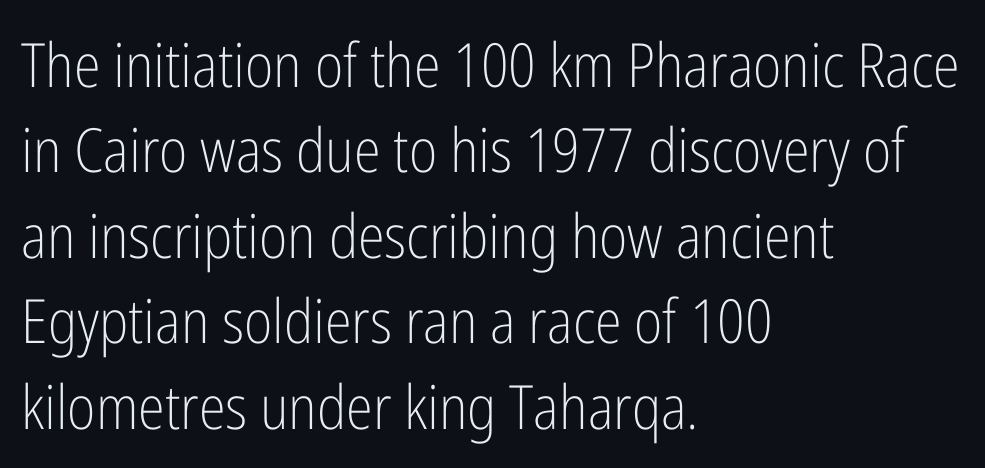
Q: Is the text bold? A: No.
Q: Is the text italic (slanted)? A: No, it is upright.
Q: Is the typeface a serif or a sans-serif typeface? A: Sans-serif.
Q: Is the text underlined? A: No.
Q: How is the paragraph aligned? A: Left-aligned.
Q: Is the spacing between letters normal or unusually wide? A: Normal.
Q: Is the spacing between lines tight, normal or loose? A: Normal.
Q: Width (condensed, normal, or wide)? A: Condensed.
Q: Stroke contrast? A: Low.
Q: x-height? A: Medium.
Q: Monospaced? A: No.
